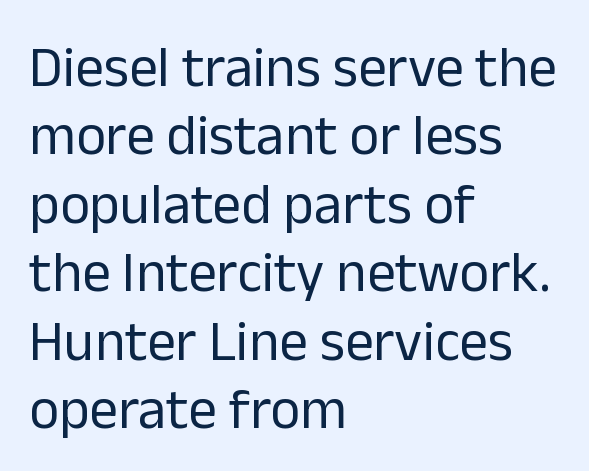
The image shows 57 px regular-weight sans-serif type, upright; set left-aligned, line spacing 1.2x, normal letter spacing, not underlined; low stroke contrast and a medium x-height.
